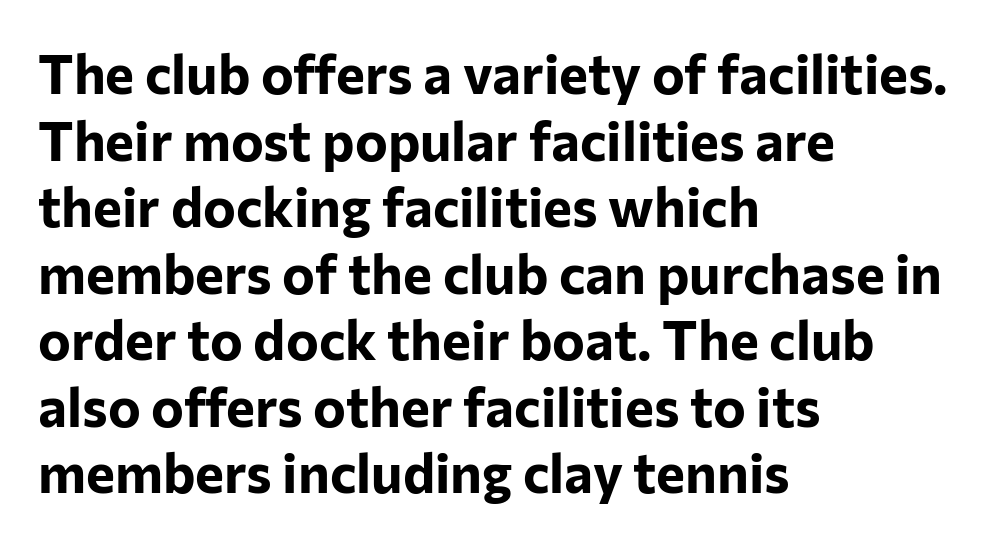
Students, note that the glyphs here touch the page at normal intervals. The face used here is proportionally spaced, like ordinary book or web type. Strokes here are thick enough to call this a true bold. The specimen omits any rule beneath the text block's lines.
